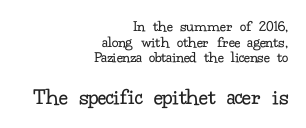
Q: Is the text bold? A: No.
Q: Is the text italic (slanted)? A: No, it is upright.
Q: Is the text underlined? A: No.
Q: How is the paragraph aligned? A: Right-aligned.
Q: Is the spacing between letters normal or unusually wide? A: Normal.
Q: Is the spacing between lines tight, normal or loose? A: Tight.
Q: Which block of text is set in a larger size, the first (top) or the second (bottom)? A: The second (bottom) one.
